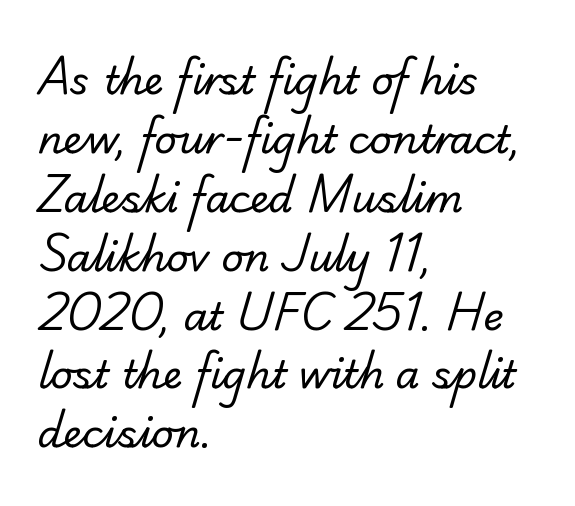
{"serif": "yes", "bold": "no", "weight": "regular", "width": "normal", "stroke_contrast": "low", "x_height": "small", "monospaced": "no", "underline": "no", "align": "left", "line_spacing": "normal", "line_spacing_ratio": 1.51, "letter_spacing": "normal", "letter_spacing_em": 0.0, "glyph_px": 39}
